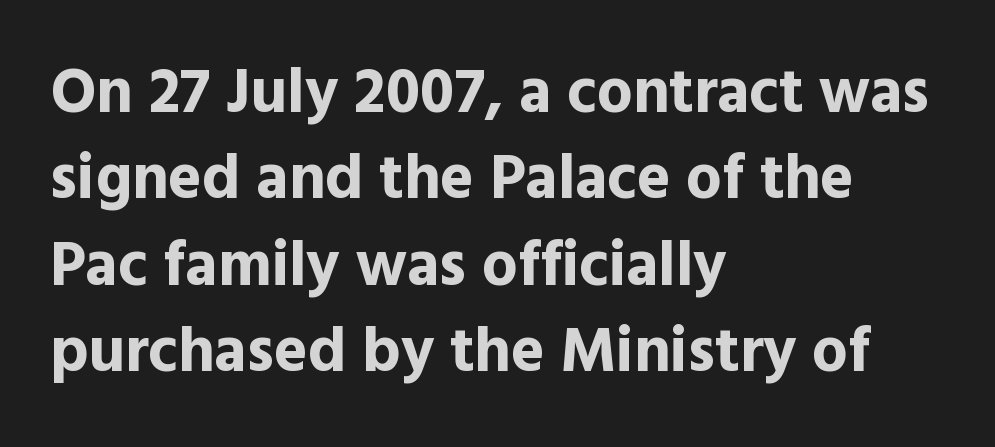
The passage shown is typed in a proportional face where columns would drift. The passage shown is emphatically bold. The type sits square on the baseline with zero lean. A classic flush-left, rag-right setting is used for this passage.
